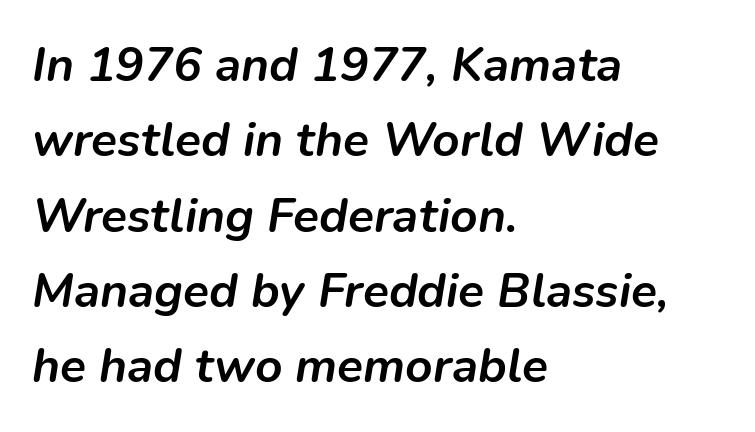
The letters are slanted; this is an italic face. The passage is arranged the way most books set body copy — flush left. Students, note that the glyphs here touch the page at normal intervals. The block of text has a typical density, with ordinary space between rows. The letters advance in unequal steps, a hallmark of proportional type. The strokes are fattened all the way to bold.
